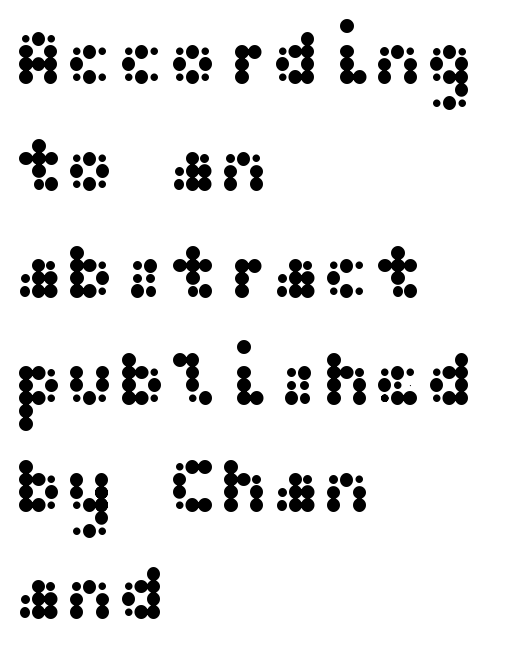
{"serif": "no", "italic": "no", "width": "wide", "stroke_contrast": "medium", "x_height": "medium", "underline": "no", "align": "left", "line_spacing": "normal", "line_spacing_ratio": 1.39, "letter_spacing": "normal", "letter_spacing_em": 0.0, "glyph_px": 77}
